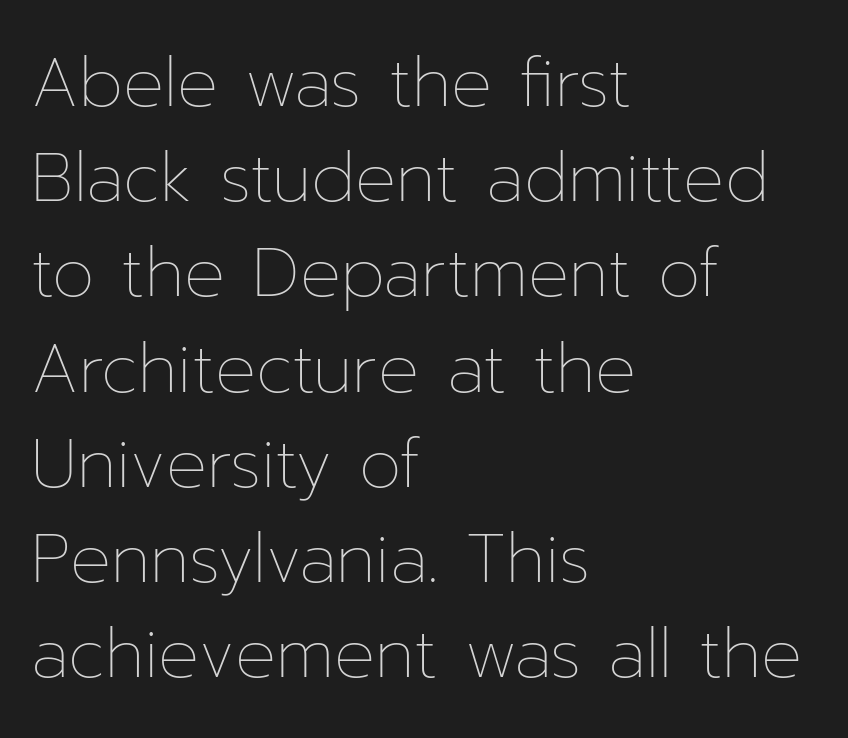
The image shows 68 px thin type, upright; set left-aligned, normal line spacing (1.4x), normal letter spacing, not underlined; low stroke contrast and a medium x-height.
